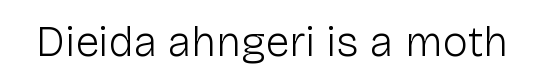
Q: Is the text bold? A: No.
Q: Is the text italic (slanted)? A: No, it is upright.
Q: Is the typeface a serif or a sans-serif typeface? A: Sans-serif.
Q: Is the text underlined? A: No.
Q: Is the spacing between letters normal or unusually wide? A: Normal.
Q: Width (condensed, normal, or wide)? A: Normal.
Q: Stroke contrast? A: Low.
Q: x-height? A: Medium.
Q: Monospaced? A: No.
